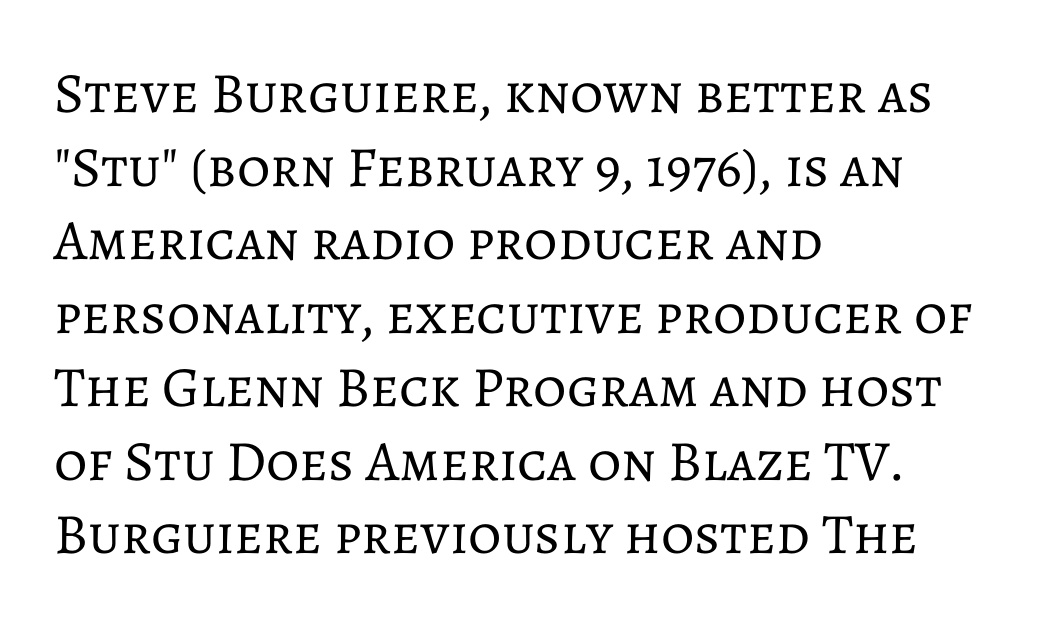
{"italic": "no", "bold": "no", "weight": "regular", "width": "normal", "stroke_contrast": "low", "x_height": "medium", "monospaced": "no", "underline": "no", "align": "left", "line_spacing": "normal", "line_spacing_ratio": 1.29, "letter_spacing": "normal", "letter_spacing_em": 0.0, "glyph_px": 57}
